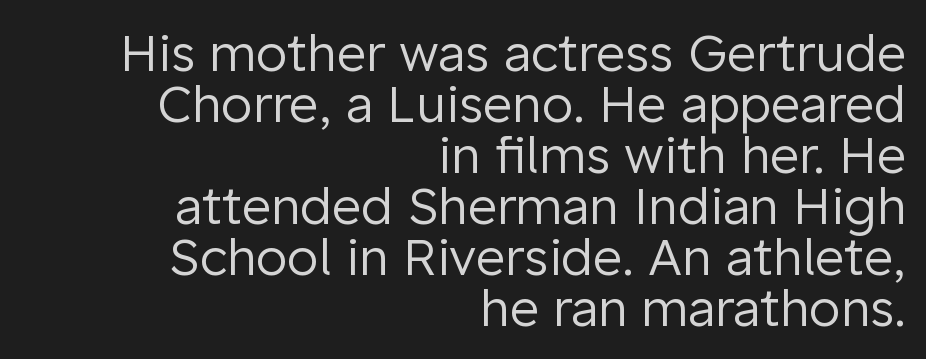
{"serif": "no", "italic": "no", "bold": "no", "weight": "regular", "width": "normal", "stroke_contrast": "low", "x_height": "medium", "monospaced": "no", "underline": "no", "align": "right", "line_spacing": "tight", "line_spacing_ratio": 1.0, "letter_spacing": "normal", "letter_spacing_em": 0.0, "glyph_px": 51}
